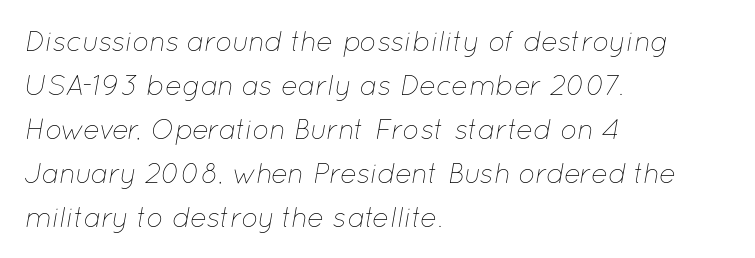
{"italic": "yes", "lean": "right", "slant_degrees": 12, "bold": "no", "weight": "thin", "width": "normal", "stroke_contrast": "low", "x_height": "medium", "monospaced": "no", "underline": "no", "align": "left", "line_spacing": "normal", "line_spacing_ratio": 1.57, "letter_spacing": "normal", "letter_spacing_em": 0.0, "glyph_px": 28}
